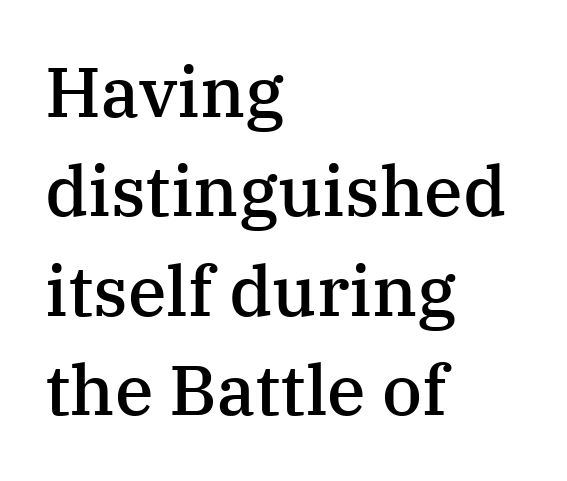
Honestly, there is no underline to notice here at all. A serif font was chosen for this passage. Teacher's note: observe the even left margin — that is flush-left alignment. Every character sits straight up, as roman type does. Varying glyph widths throughout — classic text-font behaviour. This sample uses plain, unmodified letter spacing.
